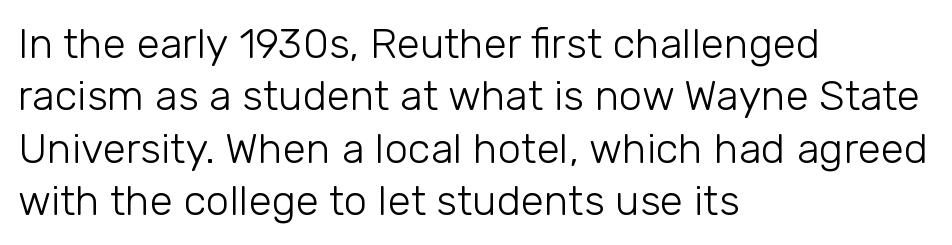
Q: Is the text bold? A: No.
Q: Is the text italic (slanted)? A: No, it is upright.
Q: Is the typeface a serif or a sans-serif typeface? A: Sans-serif.
Q: Is the text underlined? A: No.
Q: How is the paragraph aligned? A: Left-aligned.
Q: Is the spacing between letters normal or unusually wide? A: Normal.
Q: Is the spacing between lines tight, normal or loose? A: Normal.
Q: Width (condensed, normal, or wide)? A: Normal.
Q: Stroke contrast? A: Low.
Q: x-height? A: Medium.
Q: Monospaced? A: No.
